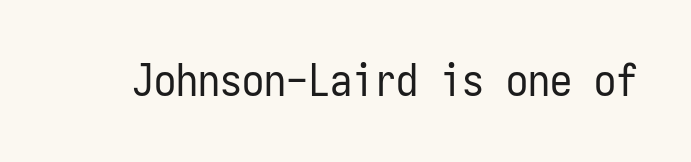
The image shows 44 px regular-weight, condensed sans-serif type, upright, monospaced; set normal letter spacing, not underlined; low stroke contrast and a medium x-height.
